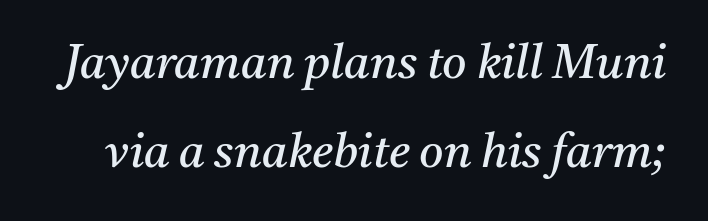
{"serif": "yes", "italic": "yes", "lean": "right", "slant_degrees": 11, "bold": "no", "weight": "regular", "width": "normal", "stroke_contrast": "medium", "x_height": "medium", "monospaced": "no", "underline": "no", "line_spacing_ratio": 1.89, "letter_spacing": "normal", "letter_spacing_em": 0.0, "glyph_px": 47}
